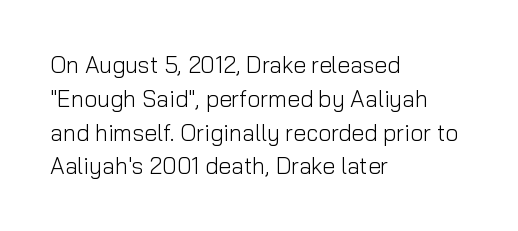
{"italic": "no", "bold": "no", "underline": "no", "align": "left", "line_spacing": "normal", "line_spacing_ratio": 1.47, "letter_spacing": "normal", "letter_spacing_em": 0.0, "glyph_px": 23}
